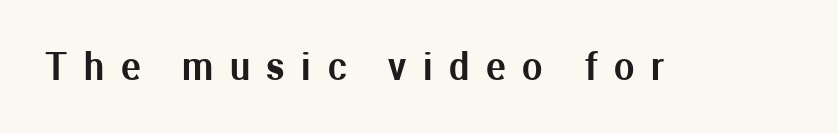
{"serif": "no", "italic": "no", "width": "normal", "stroke_contrast": "medium", "x_height": "medium", "monospaced": "no", "underline": "no", "letter_spacing": "wide", "letter_spacing_em": 0.46, "glyph_px": 36}
